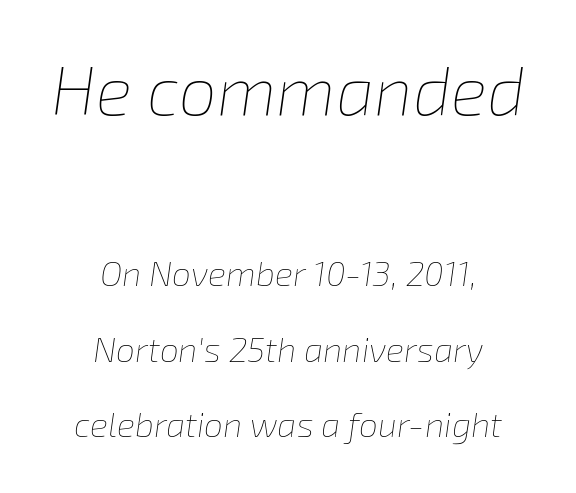
The image shows 68 px thin type, italic (leaning right); set centered, loose line spacing (2.22x), normal letter spacing, not underlined; the first (top) block is 2.0x larger; low stroke contrast and a medium x-height.
